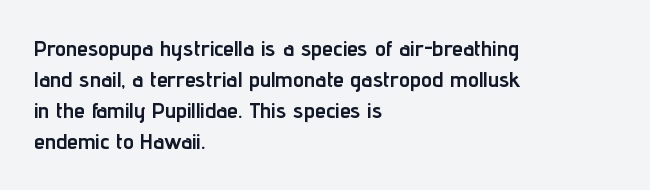
Ordinary non-slanted type is in use. The space between consecutive lines is moderate. The strokes are fattened all the way to bold. No extra tracking has been applied to these lines. Quick note: underline off. The typesetter chose a ragged-right arrangement here.
